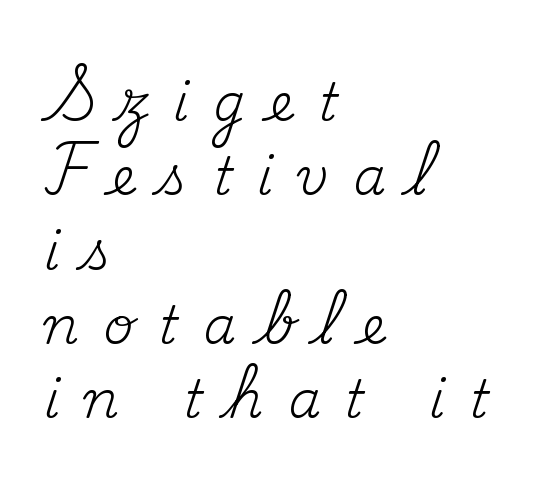
Clear beneath every line of the passage. Font category for this specimen: serif. This rendering uses left alignment, leaving the right contour irregular. Do the characters align in a grid? No, the font is proportional.
